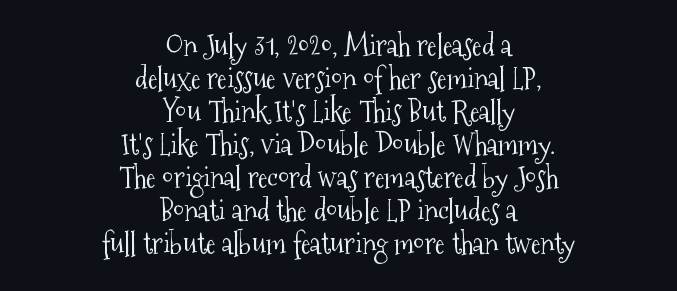
The image shows 29 px light, condensed serif type, upright; set centered, tight line spacing (1.14x), normal letter spacing, not underlined; medium stroke contrast and a medium x-height.
